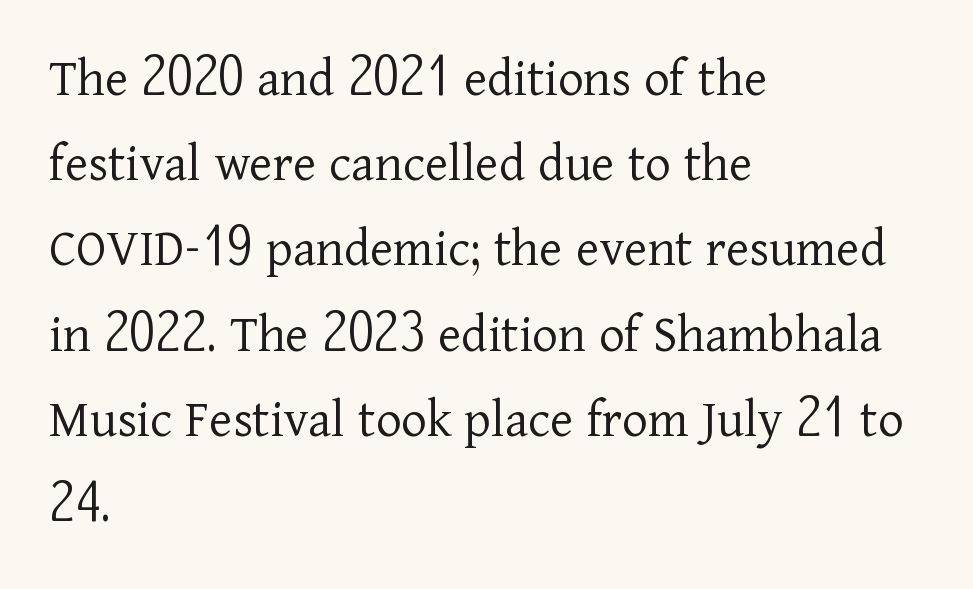
The image shows 55 px light serif type, upright; set left-aligned, normal line spacing (1.55x), normal letter spacing, not underlined; low stroke contrast and a medium x-height.
